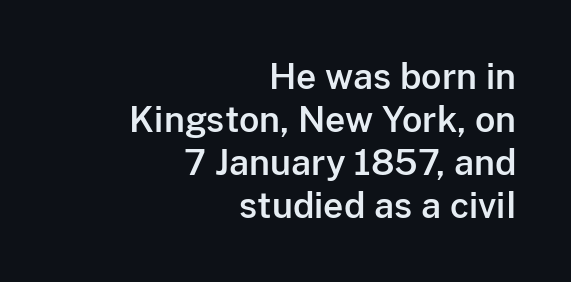
{"serif": "no", "italic": "no", "width": "normal", "stroke_contrast": "low", "x_height": "medium", "monospaced": "no", "underline": "no", "align": "right", "line_spacing_ratio": 1.23, "letter_spacing": "normal", "letter_spacing_em": 0.0, "glyph_px": 35}
